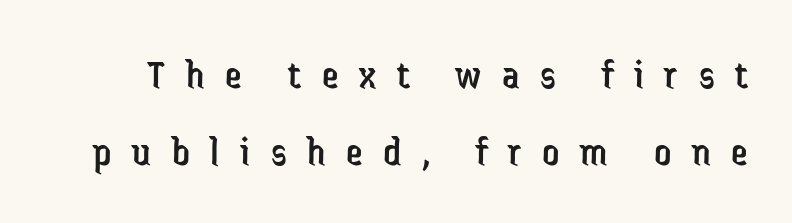
{"serif": "no", "italic": "no", "bold": "no", "weight": "regular", "width": "condensed", "stroke_contrast": "low", "x_height": "medium", "monospaced": "no", "underline": "no", "line_spacing_ratio": 1.84, "letter_spacing": "wide", "letter_spacing_em": 0.49, "glyph_px": 42}
